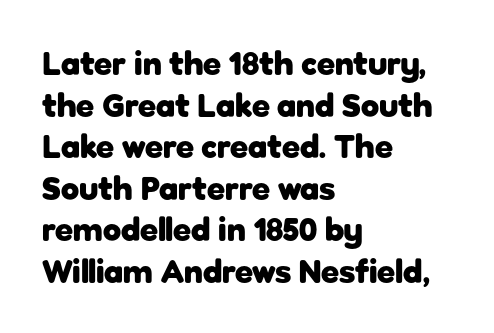
The space between consecutive lines is moderate. The face used here is rendered with its standard letterfit. Regarding serifs, this sample does without them. Style check: upright. Just letters on the line, the space beneath them empty. Does the weight exceed regular? Yes, all the way to bold.
